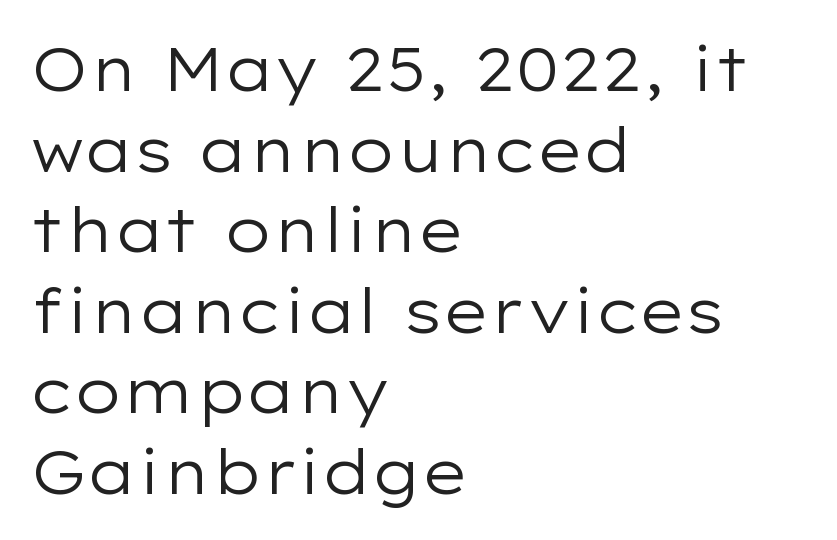
The strip under each line holds only bare page. Layout note: lines flush left. The rows are spaced the way most documents space them. Heft: none added — not bold. The letters advance in unequal steps, a hallmark of proportional type. The type is set solid horizontally, with unmodified tracking.
